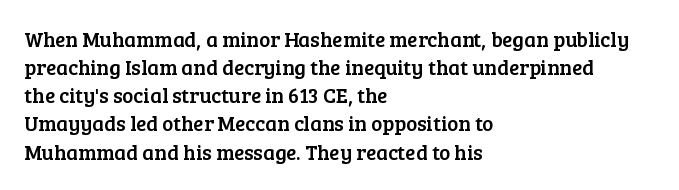
{"italic": "no", "underline": "no", "align": "left", "line_spacing": "normal", "line_spacing_ratio": 1.34, "letter_spacing": "normal", "letter_spacing_em": 0.0, "glyph_px": 21}
